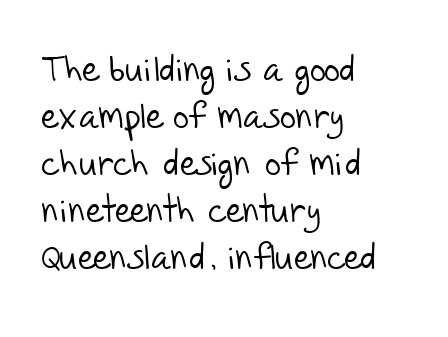
The rendering anchors every line to the left-hand side. Each row of text sits above clean, open space. Examine the stroke ends and you'll find no serifs. The typeface has the unassuming heft of standard copy or less.
